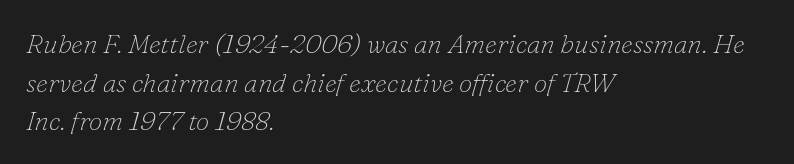
{"italic": "yes", "lean": "right", "slant_degrees": 16, "bold": "no", "underline": "no", "align": "left", "line_spacing": "normal", "line_spacing_ratio": 1.43, "letter_spacing": "normal", "letter_spacing_em": 0.0, "glyph_px": 27}
